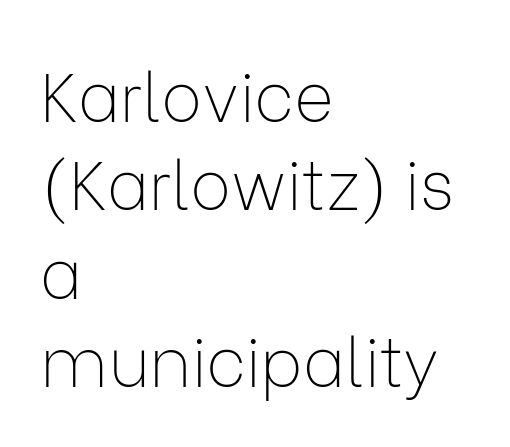
The image shows 68 px thin sans-serif type, upright; set left-aligned, normal line spacing (1.3x), normal letter spacing, not underlined; low stroke contrast and a medium x-height.
